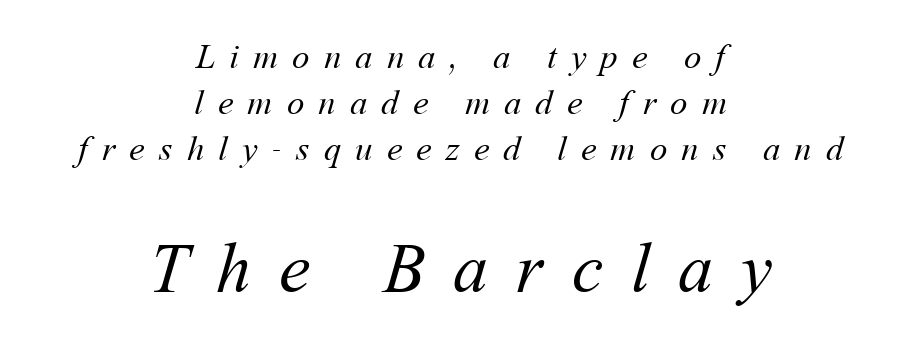
The image shows 70 px regular-weight type; set centered, normal line spacing (1.32x), unusually wide letter spacing (+0.4 em), not underlined; the second (bottom) block is 2.0x larger; medium stroke contrast and a medium x-height.
